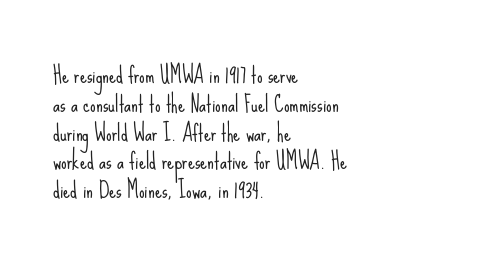
No extra ink here — the face is not bold. The ragged edge is on the right, which tells us the setting is flush left. Decoration check: the copy has no underline. Between one letter and the next there's only the usual sliver of space. No italicization has been applied; the sample stays upright. Successive baselines arrive at the customary interval.
